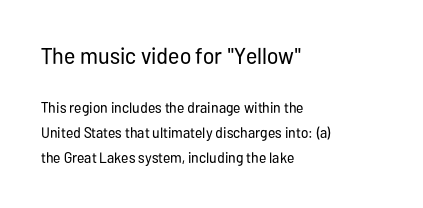
{"italic": "no", "bold": "no", "underline": "no", "align": "left", "line_spacing": "normal", "line_spacing_ratio": 1.68, "letter_spacing": "normal", "letter_spacing_em": 0.0, "larger_block": "first", "size_ratio": 1.53, "glyph_px": 23}
